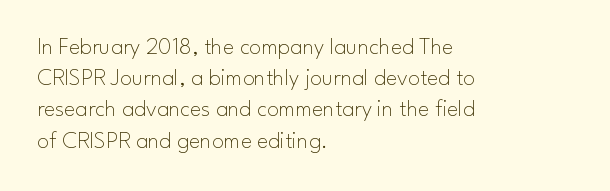
The image shows 24 px text type, upright; set left-aligned, normal line spacing (1.3x), normal letter spacing, not underlined.
